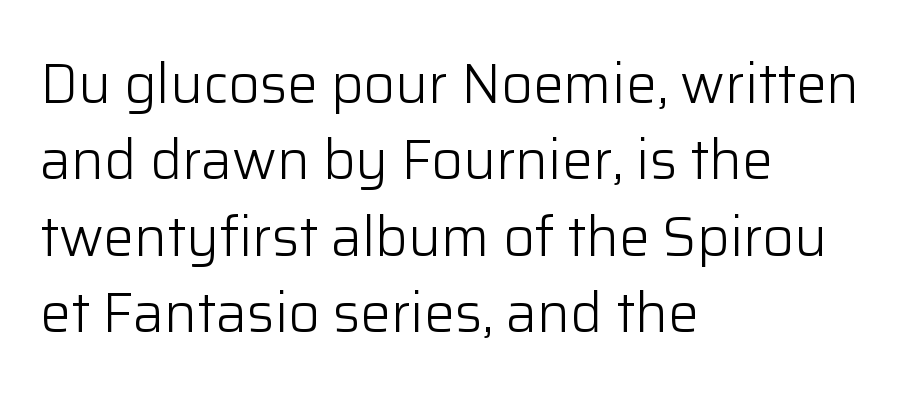
Each word holds together tightly as a unit, with standard inter-letter gaps. The specimen omits any rule beneath the text block's lines. Observe the absence of serifs on each vertical stroke in this sample. Vertical strokes here are truly vertical. The text block is weighted toward the left margin, trailing off unevenly rightward. If you measured baseline to baseline, you'd find a middling distance.
